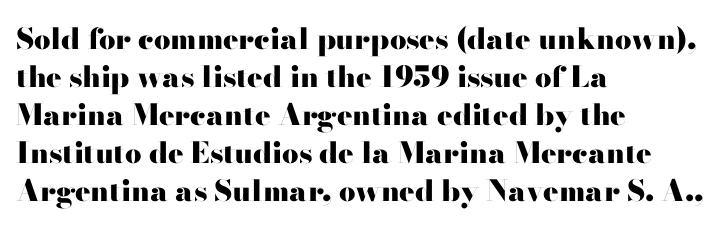
The image shows 29 px heavy, wide serif type, upright; set left-aligned, normal line spacing (1.31x), normal letter spacing, not underlined; high stroke contrast and a small x-height.
